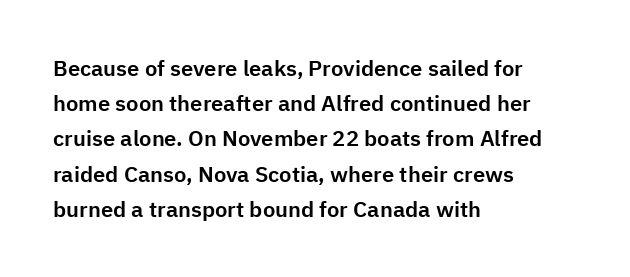
The face used here is rendered with its standard letterfit. A bare baseline throughout the passage. The compositor pushed each line to the left boundary. Regarding leading, the lines here are spaced in the standard way.
